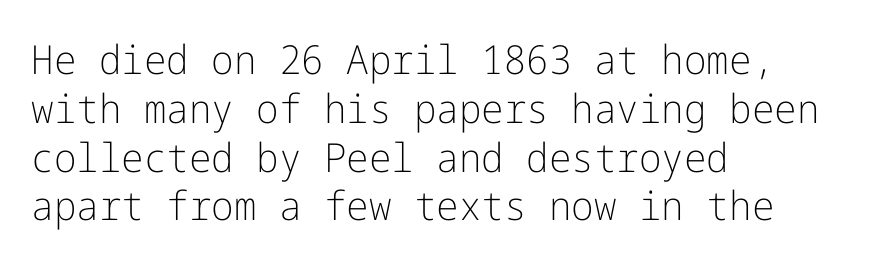
The strokes are not fattened; the text isn't bold. The lines in this sample share a left origin and differ only in where they stop. The glyphs are unaccompanied by any horizontal stroke below them. Standard letterfit; no display-style spreading of the glyphs. Font category for this specimen: sans-serif.
